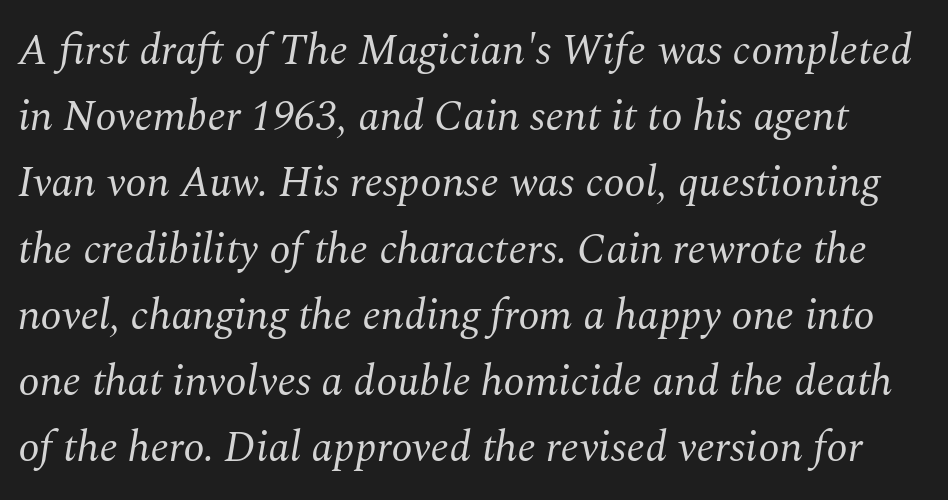
{"serif": "yes", "italic": "yes", "lean": "right", "slant_degrees": 10, "bold": "no", "weight": "regular", "width": "normal", "stroke_contrast": "medium", "x_height": "medium", "monospaced": "no", "underline": "no", "line_spacing": "normal", "line_spacing_ratio": 1.54, "letter_spacing": "normal", "letter_spacing_em": 0.0, "glyph_px": 43}
